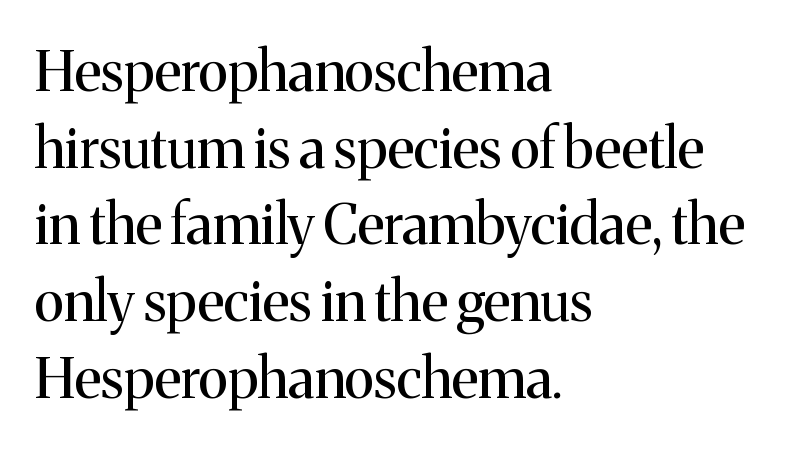
Serifs: yes, visible at the terminals of the letterforms. The font is comparable to plain body text, perhaps lighter. The compositor pushed each line to the left boundary. The lettering holds an erect, upright posture throughout. Letters rest on an invisible, unmarked baseline. Inter-character spacing is left at the font's built-in metrics.
